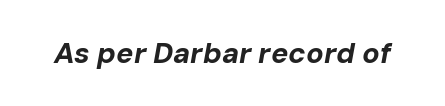
The face used here has a pronounced slope to its letters. Underline: absent. How are the letters spaced? Ordinarily, with no added tracking. Each letter keeps its own natural width here, so spacing adapts to shape. The passage shown is emphatically bold.
